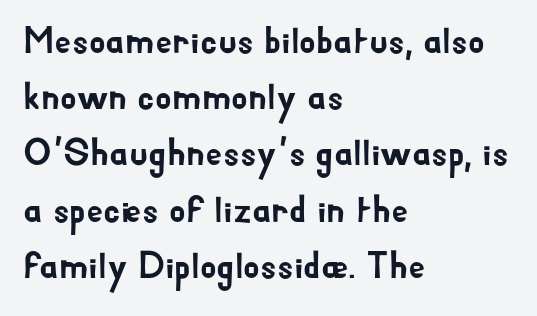
This rendering employs a face without finishing strokes, i.e., a sans-serif. The glyphs are unaccompanied by any horizontal stroke below them. Tracking value appears to be zero — textbook default spacing. A typesetter would call this proportional, since set widths differ per character.
